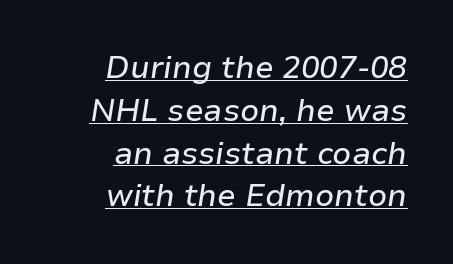
{"italic": "yes", "lean": "right", "slant_degrees": 9, "width": "normal", "stroke_contrast": "low", "x_height": "medium", "monospaced": "no", "underline": "yes", "align": "right", "line_spacing": "normal", "line_spacing_ratio": 1.38, "letter_spacing": "normal", "letter_spacing_em": 0.0, "glyph_px": 31}
